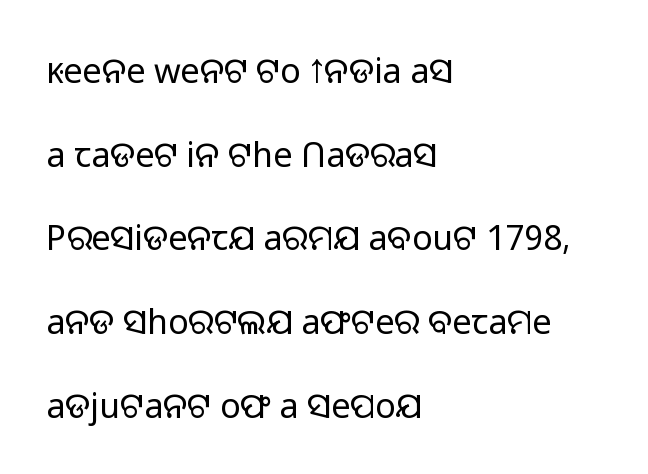
On a weight scale, this lands at 450 or below. Is the letter spacing exaggerated? No — it looks like the ordinary default. Looks like regular typesetting: each glyph gets only the width it needs. Check where the strokes stop: nothing finishes them off — pure sans. This sample uses an upright cut, with every glyph sitting square on the baseline.
